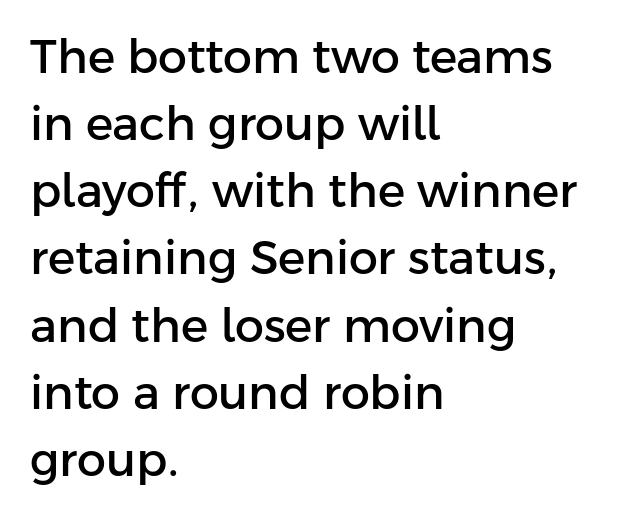
These lines are set flush left with a ragged right edge. Successive baselines arrive at the customary interval. The typography opts for an upright posture over an oblique one. To sum up the face: it is a sans, with no serifs. Decoration check: the copy has no underline.
